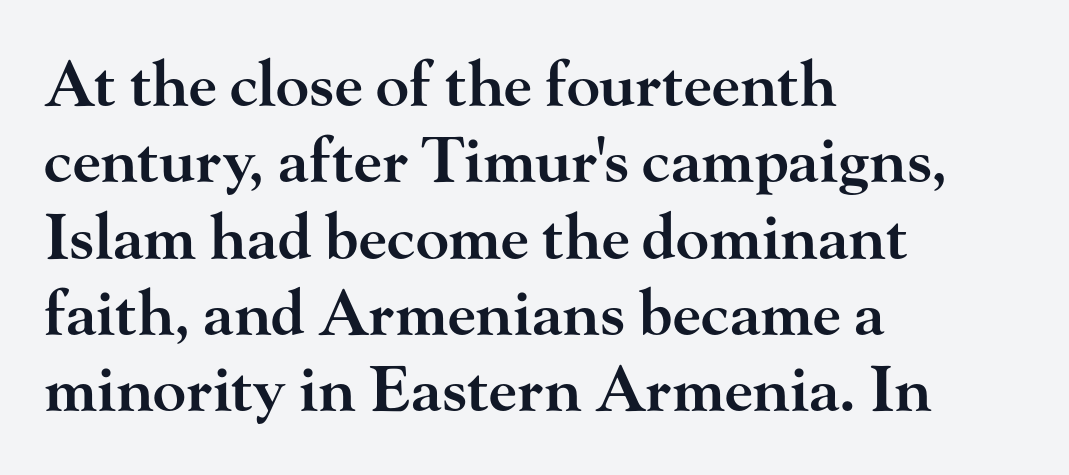
{"serif": "yes", "italic": "no", "bold": "semi", "weight": "semibold", "width": "wide", "stroke_contrast": "high", "x_height": "small", "monospaced": "no", "underline": "no", "align": "left", "line_spacing_ratio": 1.23, "letter_spacing": "normal", "letter_spacing_em": 0.0, "glyph_px": 62}
